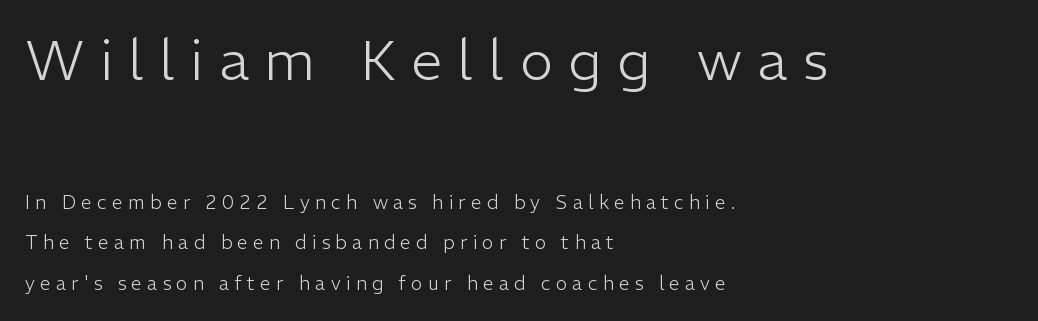
The image shows 56 px light sans-serif type, upright; set left-aligned, loose line spacing (2.14x), unusually wide letter spacing (+0.28 em), not underlined; the first (top) block is 2.95x larger; low stroke contrast and a medium x-height.
